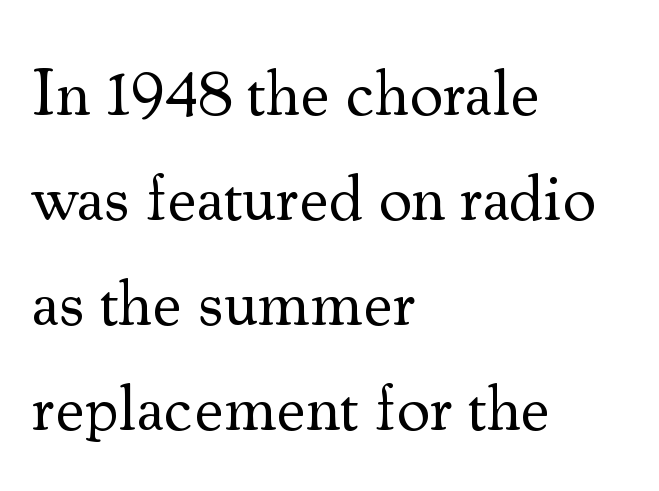
The image shows 66 px regular-weight serif type, upright; set left-aligned, normal line spacing (1.59x), normal letter spacing, not underlined; medium stroke contrast and a small x-height.
